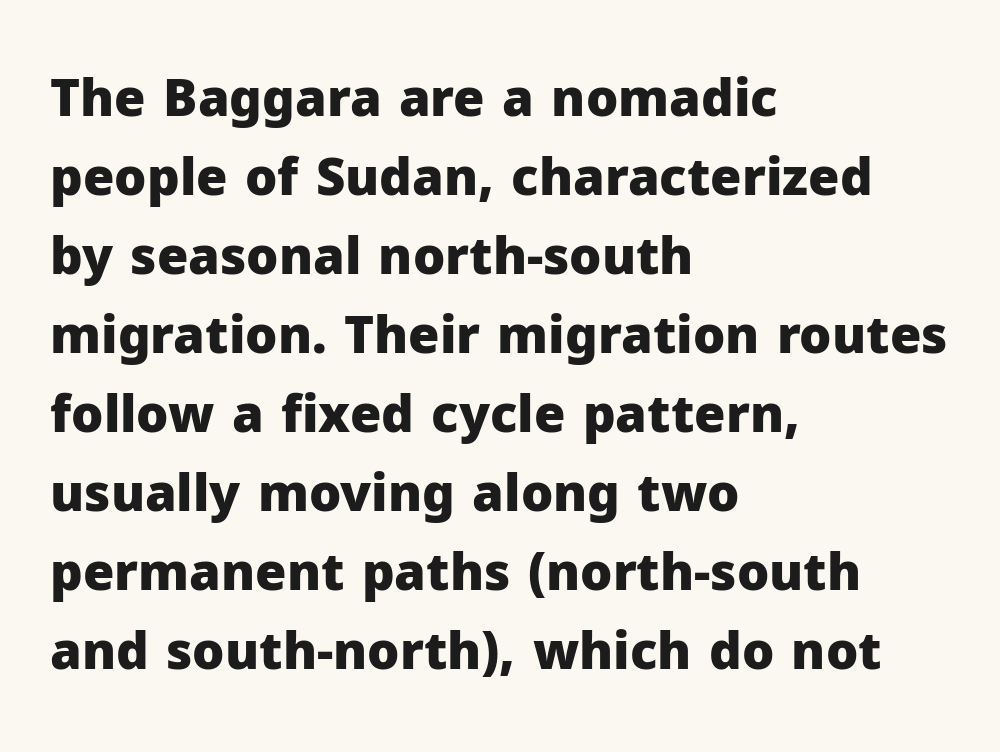
{"serif": "no", "italic": "no", "bold": "yes", "weight": "heavy", "width": "normal", "stroke_contrast": "low", "x_height": "medium", "monospaced": "no", "underline": "no", "align": "left", "line_spacing": "normal", "line_spacing_ratio": 1.55, "letter_spacing": "normal", "letter_spacing_em": 0.0, "glyph_px": 51}
